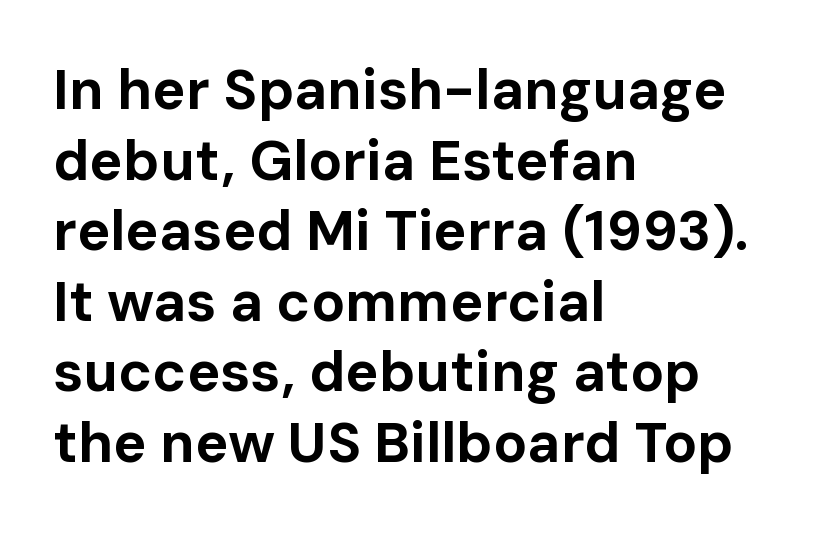
{"serif": "no", "italic": "no", "bold": "yes", "weight": "bold", "width": "normal", "stroke_contrast": "low", "x_height": "medium", "monospaced": "no", "underline": "no", "align": "left", "line_spacing": "normal", "line_spacing_ratio": 1.26, "letter_spacing": "normal", "letter_spacing_em": 0.0, "glyph_px": 56}
